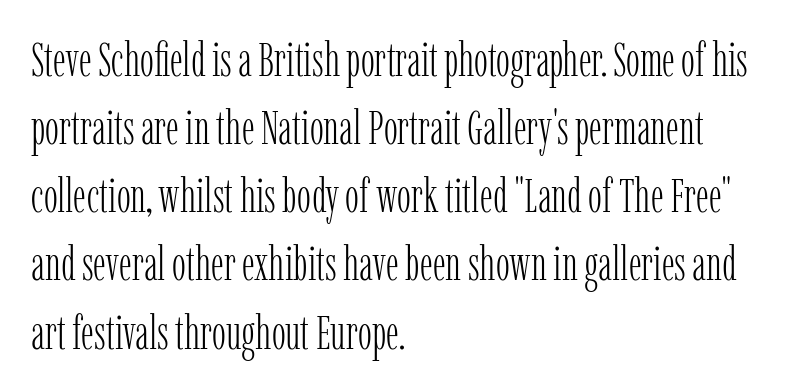
A typesetter would label this face a serif. Interline gaps are of average width in this sample. Underline: absent. Leftover space on each line is placed entirely after the last word. The rendering keeps characters at their native spacing.
